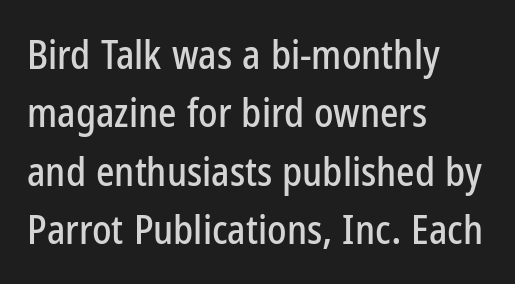
Q: Is the text italic (slanted)? A: No, it is upright.
Q: Is the typeface a serif or a sans-serif typeface? A: Sans-serif.
Q: Is the text underlined? A: No.
Q: How is the paragraph aligned? A: Left-aligned.
Q: Is the spacing between letters normal or unusually wide? A: Normal.
Q: Is the spacing between lines tight, normal or loose? A: Normal.
Q: Width (condensed, normal, or wide)? A: Condensed.
Q: Stroke contrast? A: Low.
Q: x-height? A: Medium.
Q: Monospaced? A: No.
